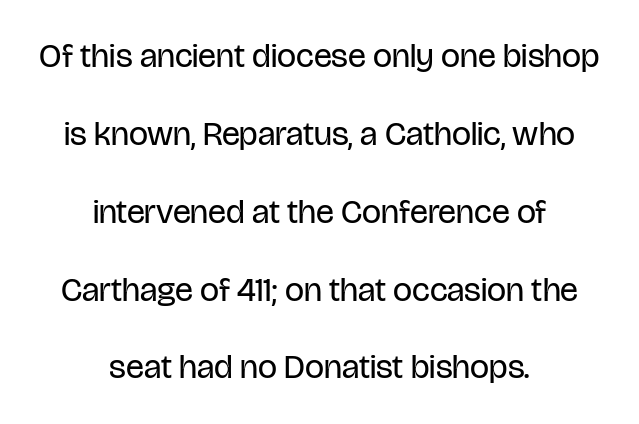
Q: Is the text bold? A: No.
Q: Is the text italic (slanted)? A: No, it is upright.
Q: Is the typeface a serif or a sans-serif typeface? A: Sans-serif.
Q: Is the text underlined? A: No.
Q: How is the paragraph aligned? A: Centered.
Q: Is the spacing between letters normal or unusually wide? A: Normal.
Q: Is the spacing between lines tight, normal or loose? A: Loose.
Q: Width (condensed, normal, or wide)? A: Condensed.
Q: Stroke contrast? A: Low.
Q: x-height? A: Large.
Q: Monospaced? A: No.
